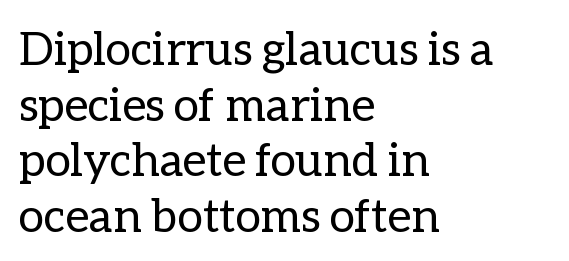
The typesetting does not lean heavy: it is not bold. In terms of letterspacing, this is plain default setting. When letters stand straight like this, we call the style roman or upright. Any mark beneath the type? The region is blank. Think of a printed novel: that variable character pitch is what you see here. The rag falls on the right side of this text block.
